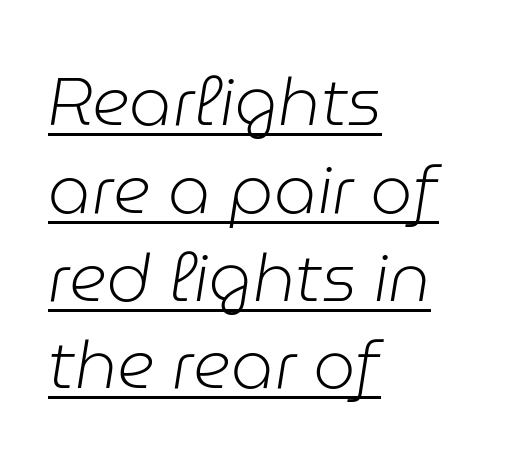
The image shows 67 px light type, italic (leaning right); set left-aligned, normal line spacing (1.31x), normal letter spacing, underlined; low stroke contrast and a medium x-height.
